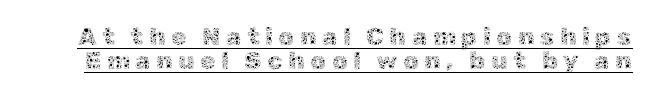
Ordinary non-slanted type is in use. Glance below the letters and you will spot a drawn line. The cut favours lightness, reaching ordinary text weight at its darkest. Loose tracking; the words dissolve into strings of separated letters.
